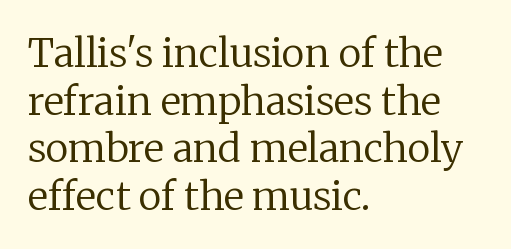
Caption: face not bold, strokes unweighted. The area under the type is left untouched. The passage is arranged the way most books set body copy — flush left. I'd call this a serif setting — the letters wear small feet.
